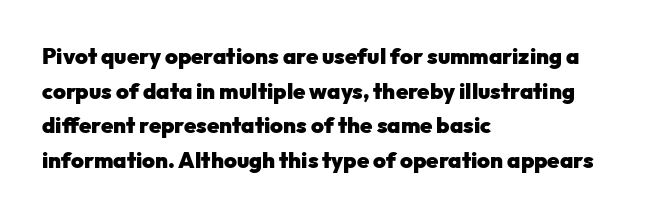
The image shows 22 px bold type, upright; set left-aligned, normal line spacing (1.57x), normal letter spacing, not underlined.
